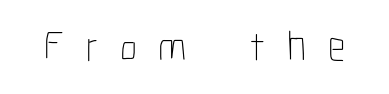
Q: Is the text bold? A: No.
Q: Is the text italic (slanted)? A: No, it is upright.
Q: Is the text underlined? A: No.
Q: Is the spacing between letters normal or unusually wide? A: Unusually wide.
Q: Width (condensed, normal, or wide)? A: Condensed.
Q: Stroke contrast? A: Low.
Q: x-height? A: Medium.
Q: Monospaced? A: No.
